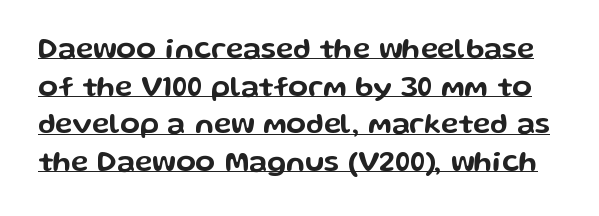
Q: Is the text italic (slanted)? A: No, it is upright.
Q: Is the typeface a serif or a sans-serif typeface? A: Sans-serif.
Q: Is the text underlined? A: Yes.
Q: Is the spacing between letters normal or unusually wide? A: Normal.
Q: Is the spacing between lines tight, normal or loose? A: Normal.
Q: Width (condensed, normal, or wide)? A: Wide.
Q: Stroke contrast? A: Low.
Q: x-height? A: Medium.
Q: Monospaced? A: No.
